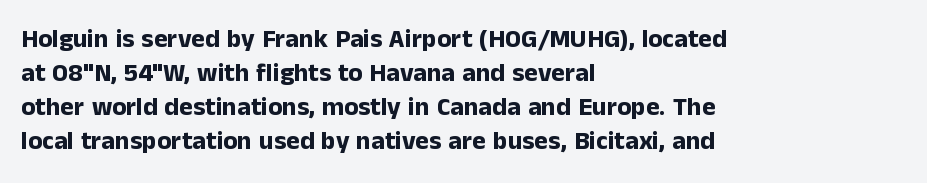
Q: Is the text bold? A: Yes.
Q: Is the text italic (slanted)? A: No, it is upright.
Q: Is the text underlined? A: No.
Q: How is the paragraph aligned? A: Left-aligned.
Q: Is the spacing between letters normal or unusually wide? A: Normal.
Q: Is the spacing between lines tight, normal or loose? A: Normal.
